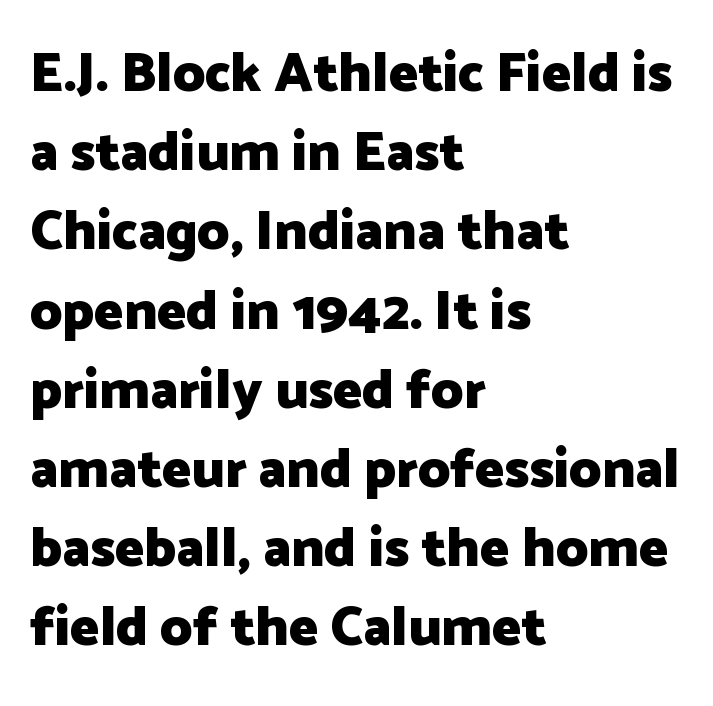
Q: Is the text bold? A: Yes.
Q: Is the text italic (slanted)? A: No, it is upright.
Q: Is the typeface a serif or a sans-serif typeface? A: Sans-serif.
Q: Is the text underlined? A: No.
Q: How is the paragraph aligned? A: Left-aligned.
Q: Is the spacing between letters normal or unusually wide? A: Normal.
Q: Is the spacing between lines tight, normal or loose? A: Normal.
Q: Width (condensed, normal, or wide)? A: Normal.
Q: Stroke contrast? A: Low.
Q: x-height? A: Medium.
Q: Monospaced? A: No.
